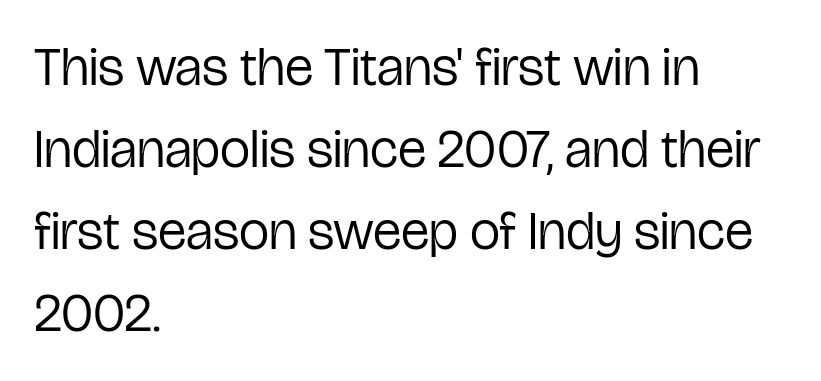
Stems and bowls with no extra thickness — not bold. Reading down the column, the eye jumps a familiar distance to each next line. The typesetter chose a ragged-right arrangement here. The glyphs in this specimen are sans serif.
